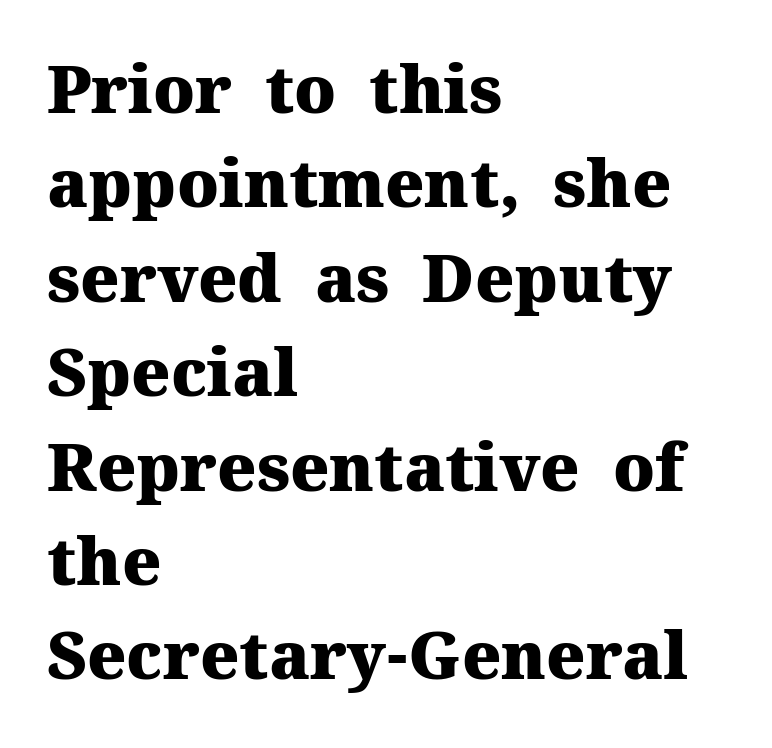
{"serif": "yes", "italic": "no", "bold": "yes", "weight": "heavy", "width": "normal", "stroke_contrast": "medium", "x_height": "medium", "monospaced": "no", "underline": "no", "align": "left", "line_spacing": "normal", "line_spacing_ratio": 1.43, "letter_spacing": "normal", "letter_spacing_em": 0.0, "glyph_px": 66}
